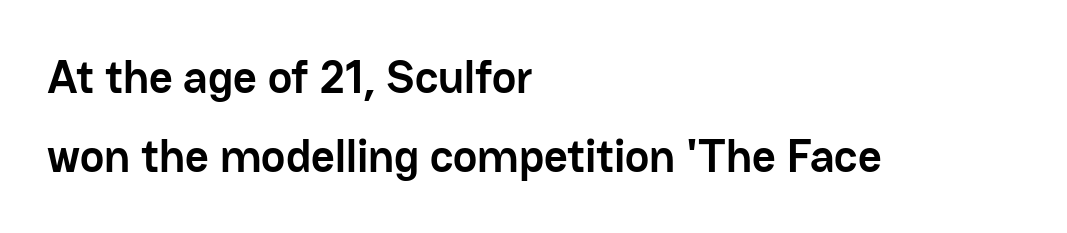
Q: Is the text bold? A: Yes.
Q: Is the text italic (slanted)? A: No, it is upright.
Q: Is the typeface a serif or a sans-serif typeface? A: Sans-serif.
Q: Is the text underlined? A: No.
Q: How is the paragraph aligned? A: Left-aligned.
Q: Is the spacing between letters normal or unusually wide? A: Normal.
Q: Width (condensed, normal, or wide)? A: Normal.
Q: Stroke contrast? A: Low.
Q: x-height? A: Medium.
Q: Monospaced? A: No.
